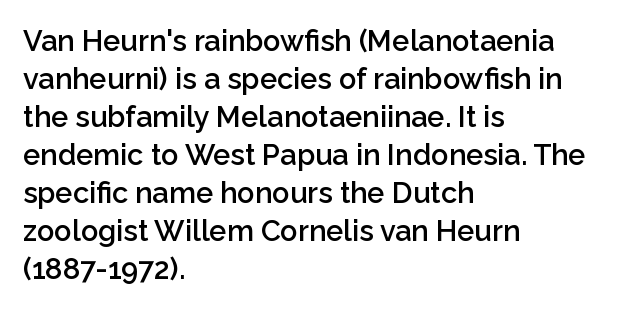
Reading down the column, the eye jumps a familiar distance to each next line. A typesetter would mark this as roman, not italic. If you drew a ruler down the left edge, every line would touch it. A sans-serif font was chosen for this passage. Honestly, the letter spacing is just normal — you wouldn't notice it. The gap between lines stays unmarked.
